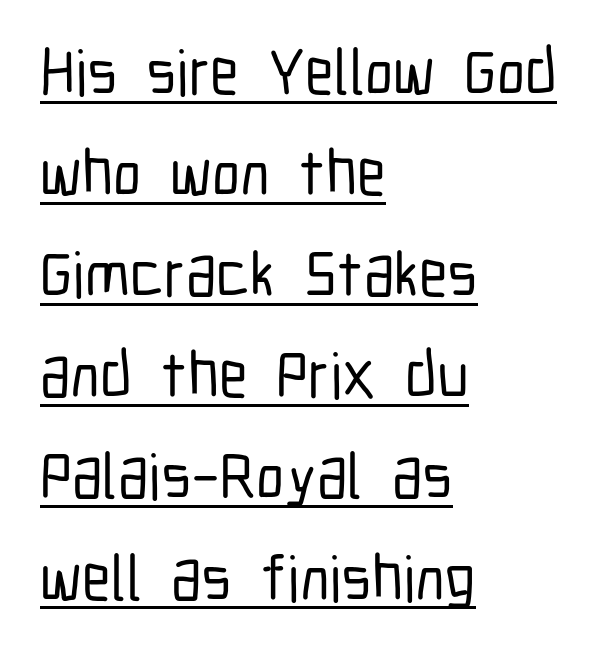
Q: Is the text italic (slanted)? A: No, it is upright.
Q: Is the typeface a serif or a sans-serif typeface? A: Sans-serif.
Q: Is the text underlined? A: Yes.
Q: How is the paragraph aligned? A: Left-aligned.
Q: Is the spacing between letters normal or unusually wide? A: Normal.
Q: Is the spacing between lines tight, normal or loose? A: Normal.
Q: Width (condensed, normal, or wide)? A: Condensed.
Q: Stroke contrast? A: Low.
Q: x-height? A: Medium.
Q: Monospaced? A: No.
